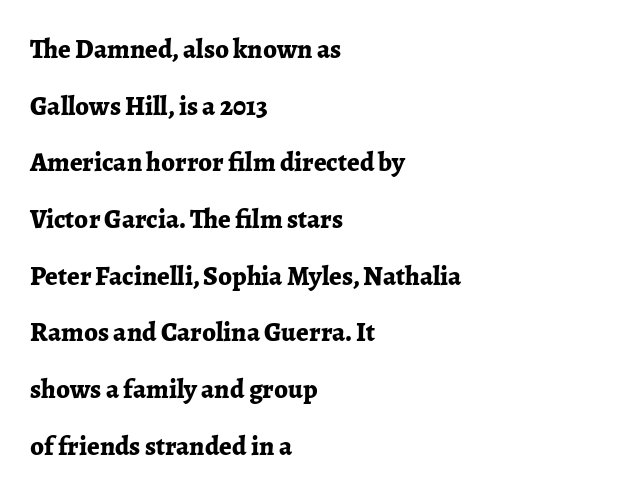
The image shows 27 px bold type, upright; set left-aligned, loose line spacing (2.1x), normal letter spacing, not underlined.
